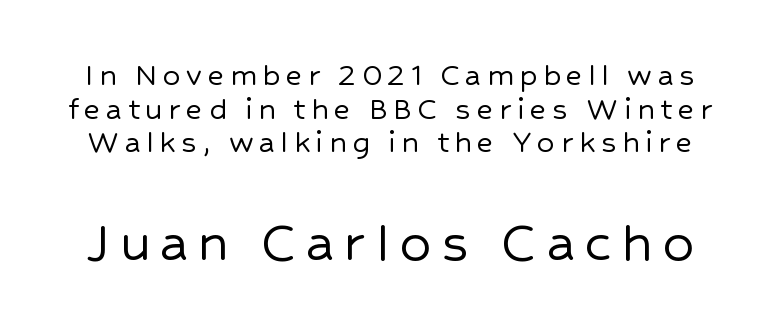
The image shows 62 px sans-serif type, upright; set tight line spacing (0.96x), not underlined; the second (bottom) block is 1.77x larger; low stroke contrast and a medium x-height.
